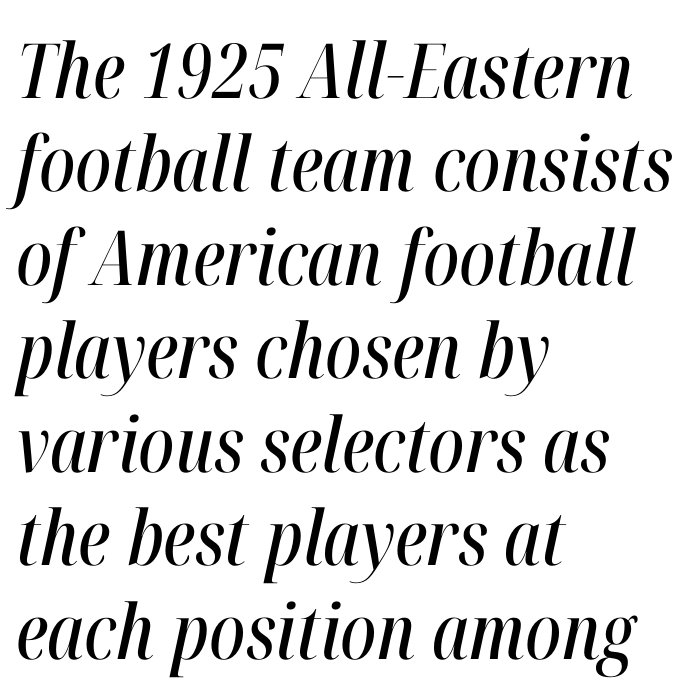
The lines are quadded left. You could not count columns in this text — the font is proportionally spaced. A typesetter would call this zero additional tracking. In terms of posture, this sample is oblique.
